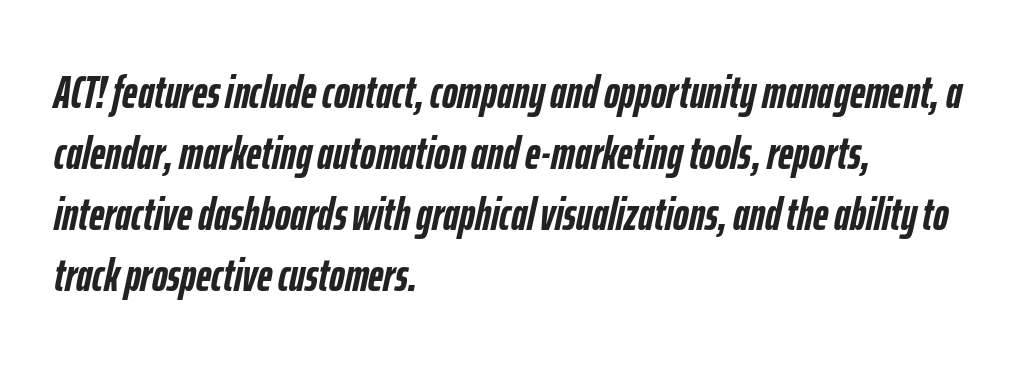
The image shows 47 px semibold, condensed type, italic (leaning right); set left-aligned, normal line spacing (1.3x), normal letter spacing, not underlined; low stroke contrast and a medium x-height.
